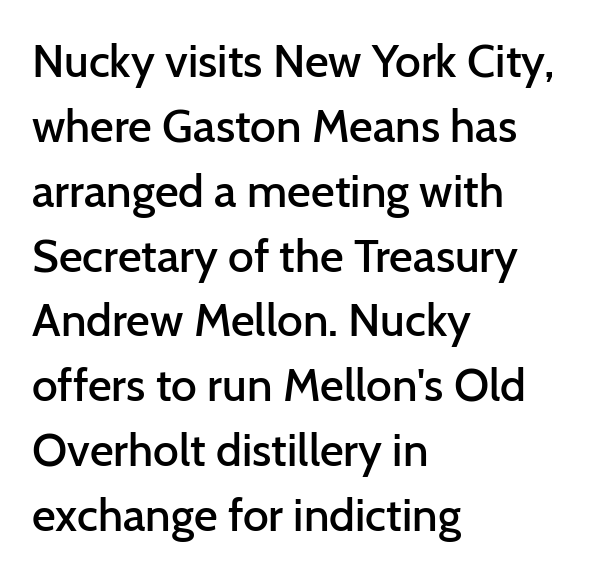
The face used here is a sans, in the tradition of grotesques and geometrics. Leading matches the norm, producing a regular column. The letters stand straight up with perfectly vertical stems. The baseline area is clear. Think of a printed novel: that variable character pitch is what you see here.
